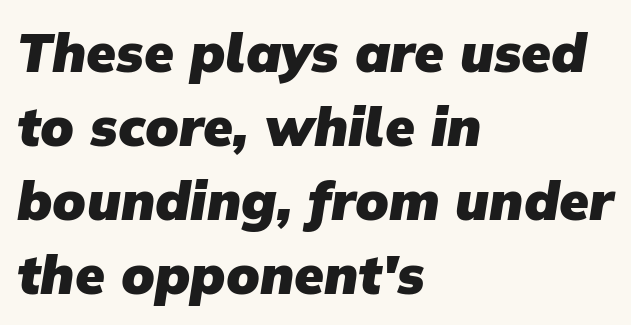
The image shows 54 px heavy sans-serif type; set left-aligned, normal line spacing (1.37x), normal letter spacing, not underlined; low stroke contrast and a medium x-height.
